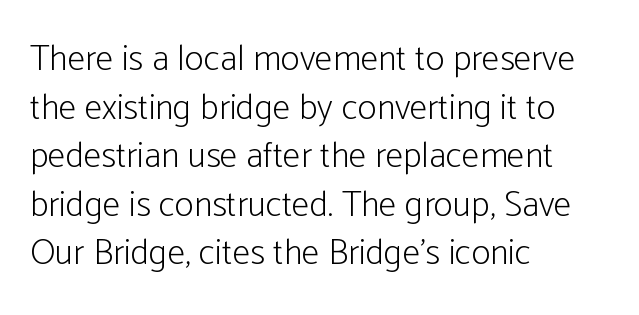
{"serif": "no", "italic": "no", "bold": "no", "weight": "light", "width": "condensed", "stroke_contrast": "low", "x_height": "medium", "monospaced": "no", "underline": "no", "align": "left", "line_spacing": "normal", "line_spacing_ratio": 1.35, "letter_spacing": "normal", "letter_spacing_em": 0.0, "glyph_px": 36}
